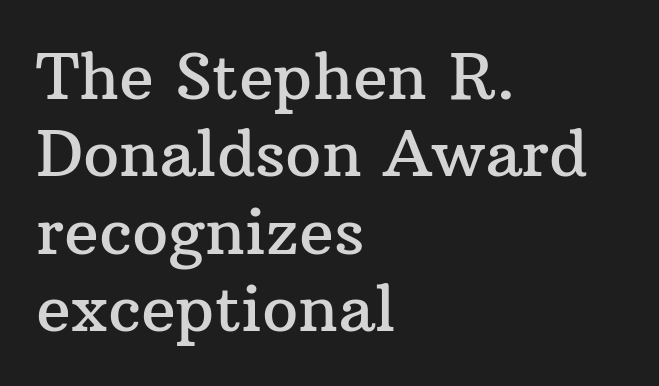
Q: Is the text italic (slanted)? A: No, it is upright.
Q: Is the typeface a serif or a sans-serif typeface? A: Serif.
Q: Is the text underlined? A: No.
Q: How is the paragraph aligned? A: Left-aligned.
Q: Is the spacing between letters normal or unusually wide? A: Normal.
Q: Width (condensed, normal, or wide)? A: Normal.
Q: Stroke contrast? A: Medium.
Q: x-height? A: Medium.
Q: Monospaced? A: No.
